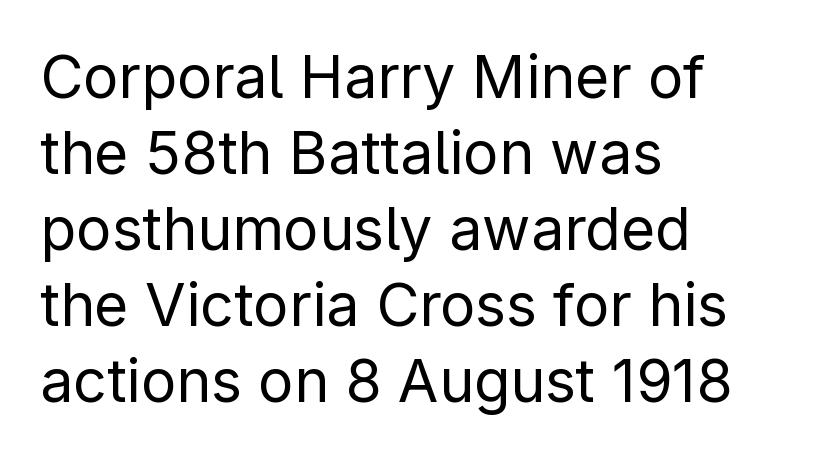
Q: Is the text bold? A: No.
Q: Is the text italic (slanted)? A: No, it is upright.
Q: Is the typeface a serif or a sans-serif typeface? A: Sans-serif.
Q: Is the text underlined? A: No.
Q: How is the paragraph aligned? A: Left-aligned.
Q: Is the spacing between letters normal or unusually wide? A: Normal.
Q: Is the spacing between lines tight, normal or loose? A: Normal.
Q: Width (condensed, normal, or wide)? A: Normal.
Q: Stroke contrast? A: Low.
Q: x-height? A: Medium.
Q: Monospaced? A: No.
